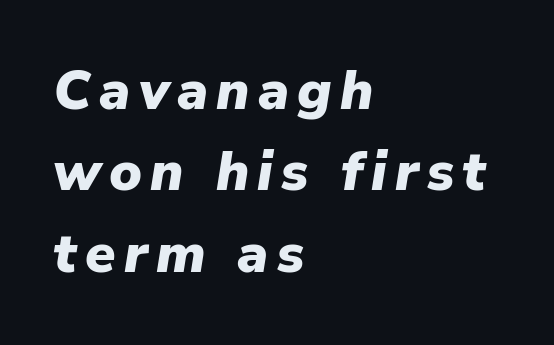
Q: Is the text bold? A: Yes.
Q: Is the text italic (slanted)? A: Yes, it leans right by about 9 degrees.
Q: Is the text underlined? A: No.
Q: How is the paragraph aligned? A: Left-aligned.
Q: Is the spacing between lines tight, normal or loose? A: Normal.
Q: Width (condensed, normal, or wide)? A: Normal.
Q: Stroke contrast? A: Low.
Q: x-height? A: Medium.
Q: Monospaced? A: No.
